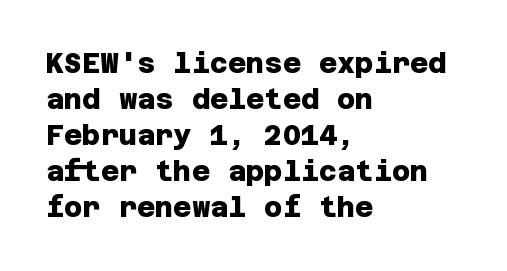
{"serif": "no", "bold": "yes", "weight": "heavy", "width": "normal", "stroke_contrast": "low", "x_height": "large", "underline": "no", "align": "left", "line_spacing": "normal", "line_spacing_ratio": 1.29, "letter_spacing": "normal", "letter_spacing_em": 0.0, "glyph_px": 28}
